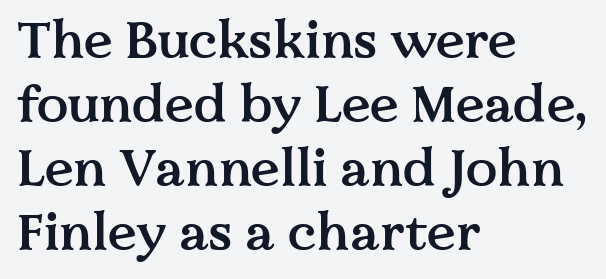
{"serif": "yes", "italic": "no", "bold": "semi", "weight": "semibold", "width": "normal", "stroke_contrast": "medium", "x_height": "medium", "monospaced": "no", "underline": "no", "align": "left", "line_spacing_ratio": 1.23, "letter_spacing": "normal", "letter_spacing_em": 0.0, "glyph_px": 52}
